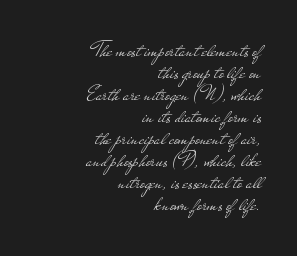
{"bold": "no", "underline": "no", "align": "right", "line_spacing": "tight", "line_spacing_ratio": 1.0, "letter_spacing": "normal", "letter_spacing_em": 0.0, "glyph_px": 22}
